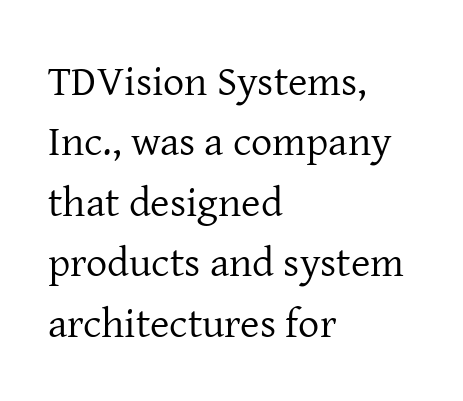
The image shows 42 px regular-weight serif type, upright; set left-aligned, normal line spacing (1.44x), normal letter spacing, not underlined; low stroke contrast and a medium x-height.
